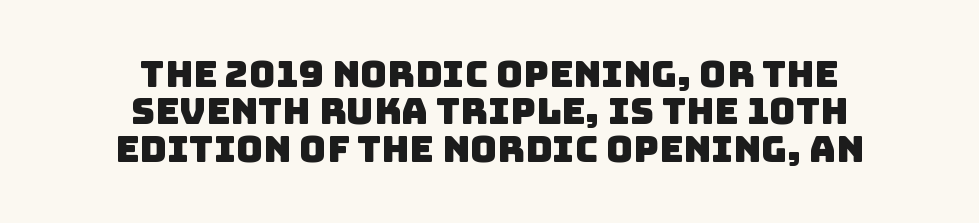
{"serif": "no", "width": "normal", "stroke_contrast": "low", "x_height": "large", "monospaced": "no", "underline": "no", "align": "center", "line_spacing": "tight", "line_spacing_ratio": 1.01, "letter_spacing": "normal", "letter_spacing_em": 0.0, "glyph_px": 37}
